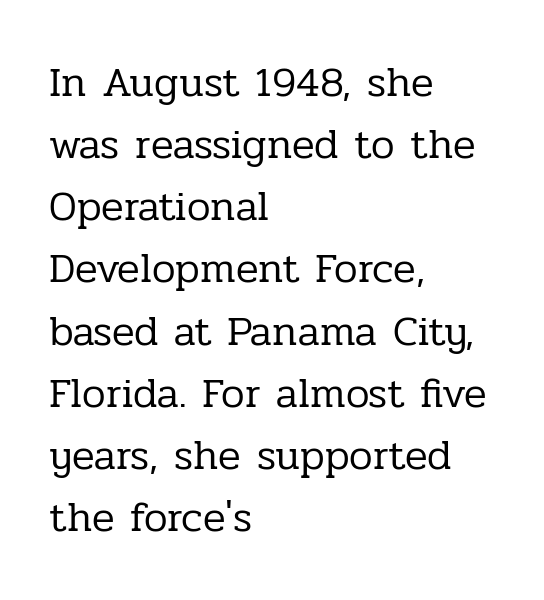
{"serif": "yes", "italic": "no", "bold": "no", "weight": "regular", "width": "normal", "stroke_contrast": "low", "x_height": "medium", "monospaced": "no", "underline": "no", "align": "left", "line_spacing": "normal", "line_spacing_ratio": 1.48, "letter_spacing": "normal", "letter_spacing_em": 0.0, "glyph_px": 42}
